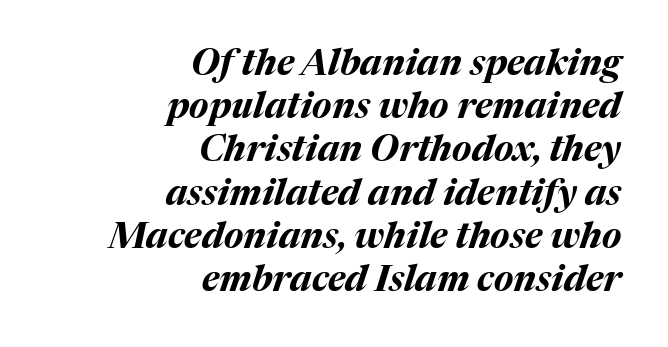
The image shows 36 px bold type, italic (leaning right); set right-aligned, line spacing 1.2x, normal letter spacing, not underlined; medium stroke contrast and a medium x-height.
